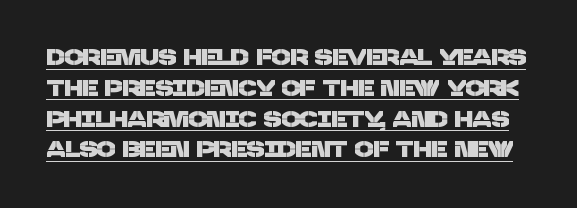
Is there much room between lines? A standard amount, neither cramped nor airy. Quick note: underline on. Does extra space separate the letters? No, they use regular spacing.
